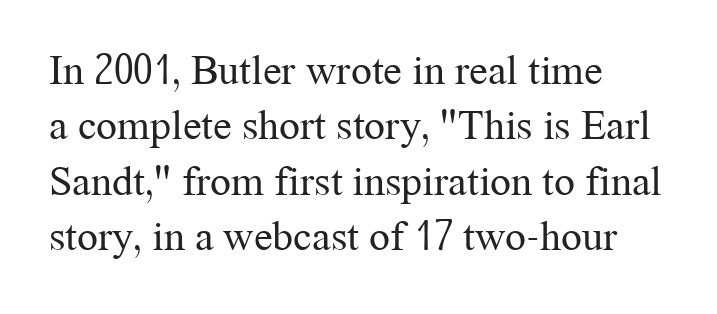
The face used here is rendered with its standard letterfit. The text was rendered using a seriffed face with decorative stroke endings. Successive baselines arrive at the customary interval. The passage shown is not underscored anywhere. One-word summary of the alignment: left.
